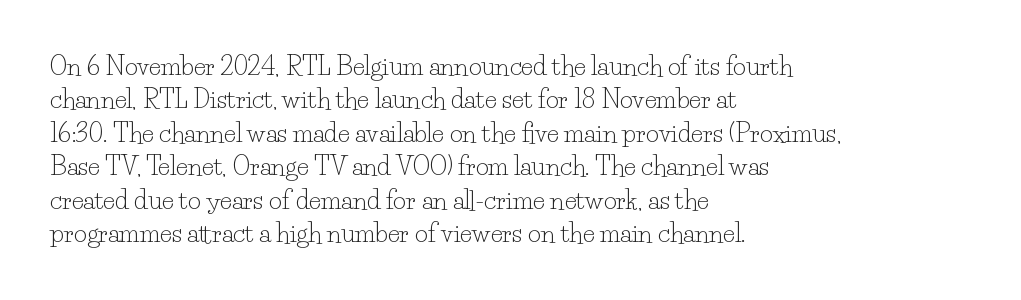
{"italic": "no", "bold": "no", "underline": "no", "align": "left", "line_spacing": "normal", "line_spacing_ratio": 1.34, "letter_spacing": "normal", "letter_spacing_em": 0.0, "glyph_px": 25}
